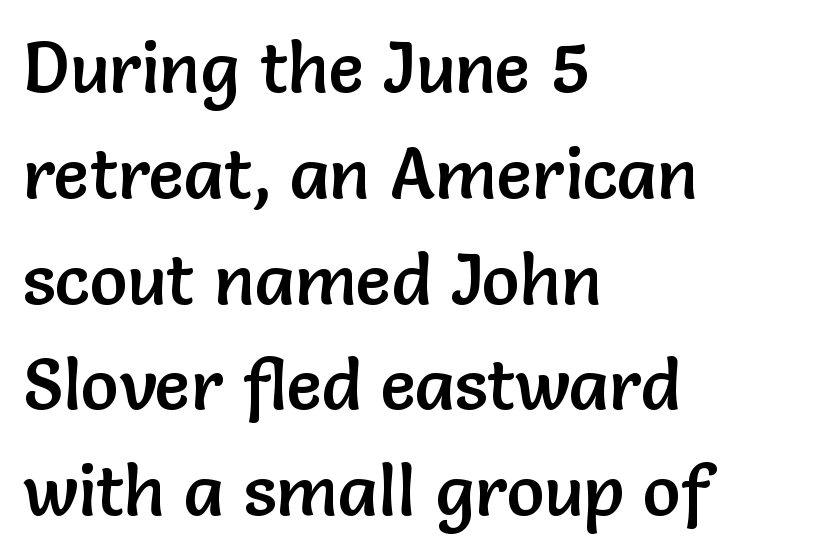
The designer went with a sans here, leaving each stem footless. Looks like regular typesetting: each glyph gets only the width it needs. These lines are set flush left with a ragged right edge. No word sits above an underline.
